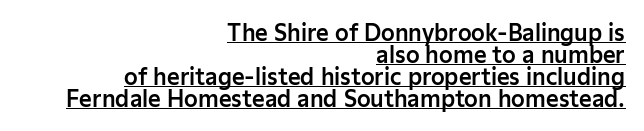
Q: Is the text italic (slanted)? A: No, it is upright.
Q: Is the text underlined? A: Yes.
Q: How is the paragraph aligned? A: Right-aligned.
Q: Is the spacing between letters normal or unusually wide? A: Normal.
Q: Is the spacing between lines tight, normal or loose? A: Tight.
